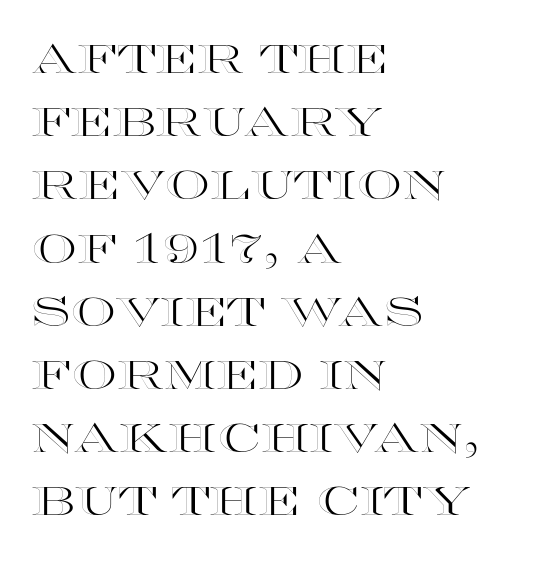
The strip under each line holds only bare page. In CSS terms this would be text-align: left. Is the letter spacing exaggerated? No — it looks like the ordinary default. You can tell it's not italic because the verticals are truly vertical.
